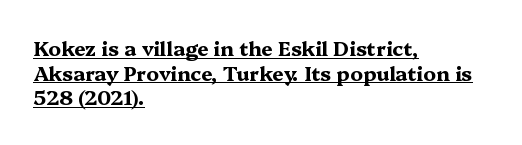
Q: Is the text bold? A: Yes.
Q: Is the text italic (slanted)? A: No, it is upright.
Q: Is the text underlined? A: Yes.
Q: How is the paragraph aligned? A: Left-aligned.
Q: Is the spacing between letters normal or unusually wide? A: Normal.
